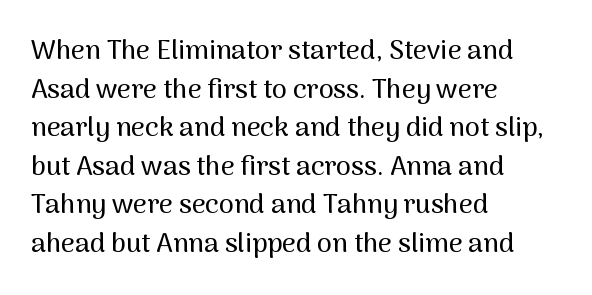
Q: Is the text italic (slanted)? A: No, it is upright.
Q: Is the text underlined? A: No.
Q: How is the paragraph aligned? A: Left-aligned.
Q: Is the spacing between letters normal or unusually wide? A: Normal.
Q: Is the spacing between lines tight, normal or loose? A: Normal.
